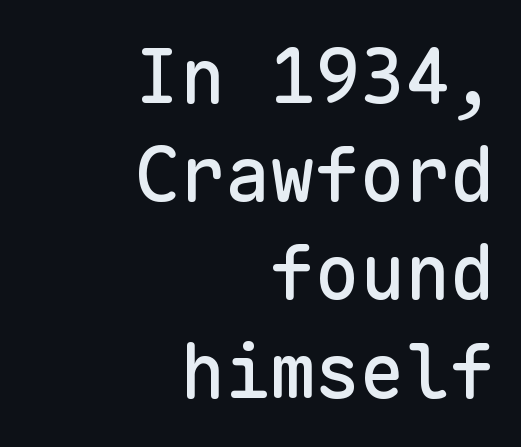
{"serif": "no", "italic": "no", "width": "normal", "stroke_contrast": "low", "x_height": "medium", "monospaced": "yes", "underline": "no", "align": "right", "line_spacing": "normal", "line_spacing_ratio": 1.31, "letter_spacing": "normal", "letter_spacing_em": 0.0, "glyph_px": 75}
